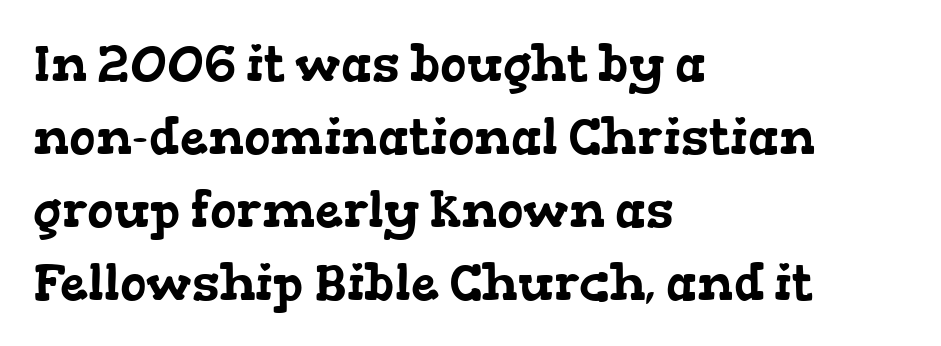
The image shows 50 px wide serif type; set left-aligned, normal line spacing (1.46x), normal letter spacing, not underlined; low stroke contrast and a medium x-height.
